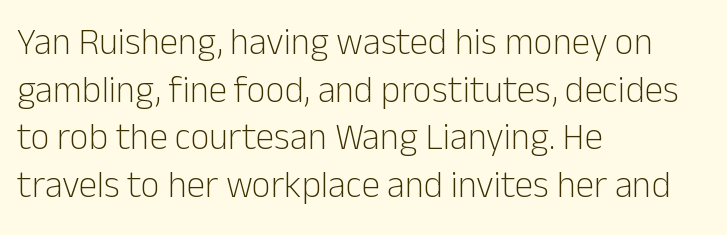
{"serif": "no", "italic": "no", "bold": "no", "weight": "light", "width": "normal", "stroke_contrast": "low", "x_height": "medium", "monospaced": "no", "underline": "no", "align": "left", "line_spacing": "normal", "line_spacing_ratio": 1.29, "letter_spacing": "normal", "letter_spacing_em": 0.0, "glyph_px": 37}
